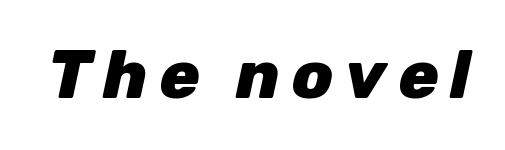
Q: Is the text bold? A: Yes.
Q: Is the text italic (slanted)? A: Yes, it leans right by about 12 degrees.
Q: Is the text underlined? A: No.
Q: Width (condensed, normal, or wide)? A: Normal.
Q: Stroke contrast? A: Low.
Q: x-height? A: Medium.
Q: Monospaced? A: No.
